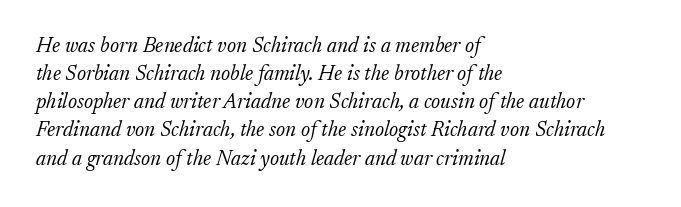
{"italic": "yes", "lean": "right", "slant_degrees": 17, "bold": "no", "underline": "no", "align": "left", "line_spacing": "normal", "line_spacing_ratio": 1.34, "letter_spacing": "normal", "letter_spacing_em": 0.0, "glyph_px": 21}
